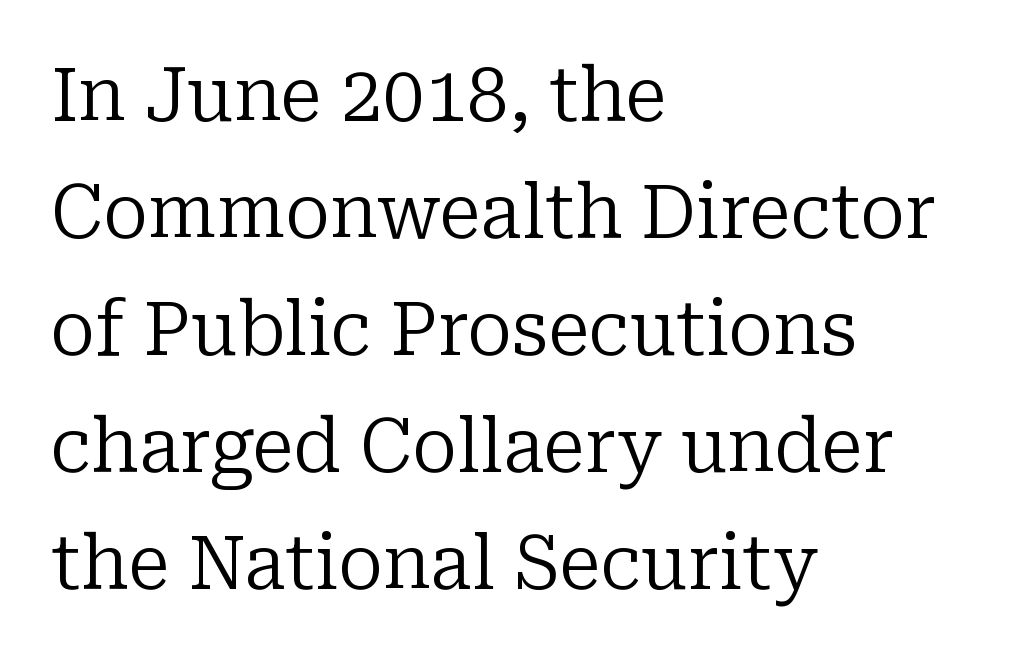
{"serif": "yes", "italic": "no", "bold": "no", "weight": "regular", "width": "normal", "stroke_contrast": "low", "x_height": "medium", "monospaced": "no", "underline": "no", "align": "left", "line_spacing": "normal", "line_spacing_ratio": 1.56, "letter_spacing": "normal", "letter_spacing_em": 0.0, "glyph_px": 75}
